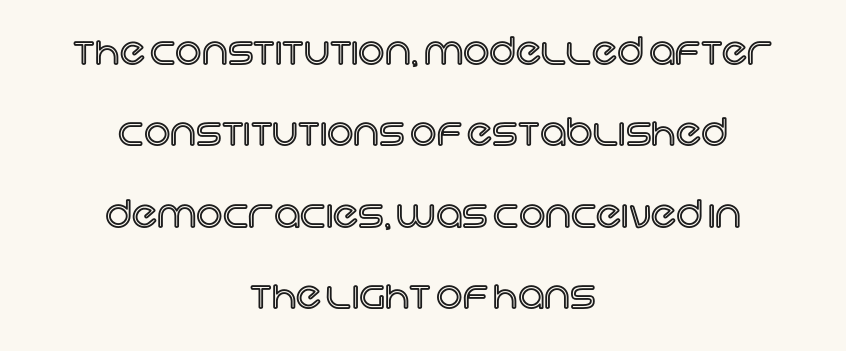
{"italic": "no", "width": "normal", "x_height": "large", "monospaced": "no", "underline": "no", "align": "center", "line_spacing": "loose", "line_spacing_ratio": 2.2, "letter_spacing": "normal", "letter_spacing_em": 0.0, "glyph_px": 37}
